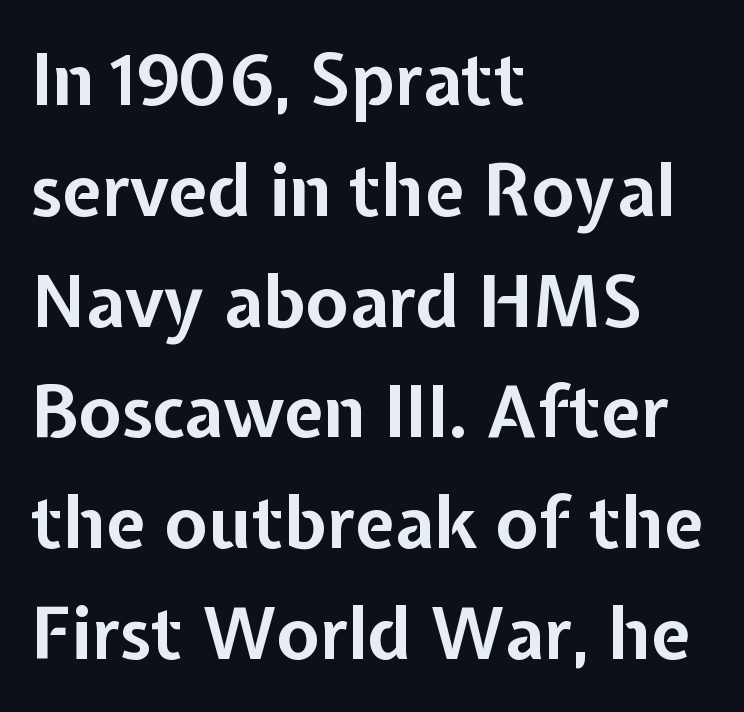
The baseline area is clear. The axis of the letterforms is exactly vertical. Regarding leading, the lines here are spaced in the standard way. The strokes are fattened all the way to bold. This rendering leaves character spacing at its baseline value.
